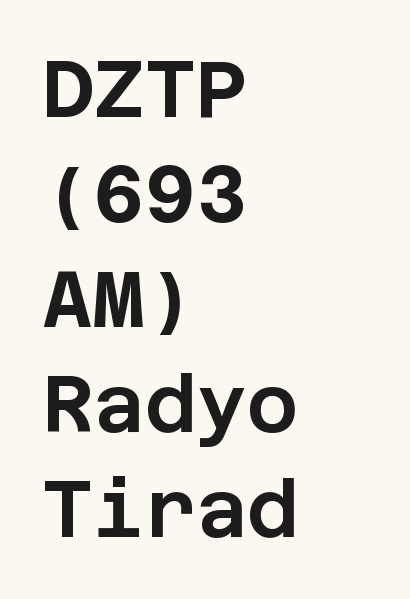
The image shows 79 px sans-serif type, upright; set left-aligned, normal line spacing (1.33x), normal letter spacing, not underlined; low stroke contrast and a large x-height.
